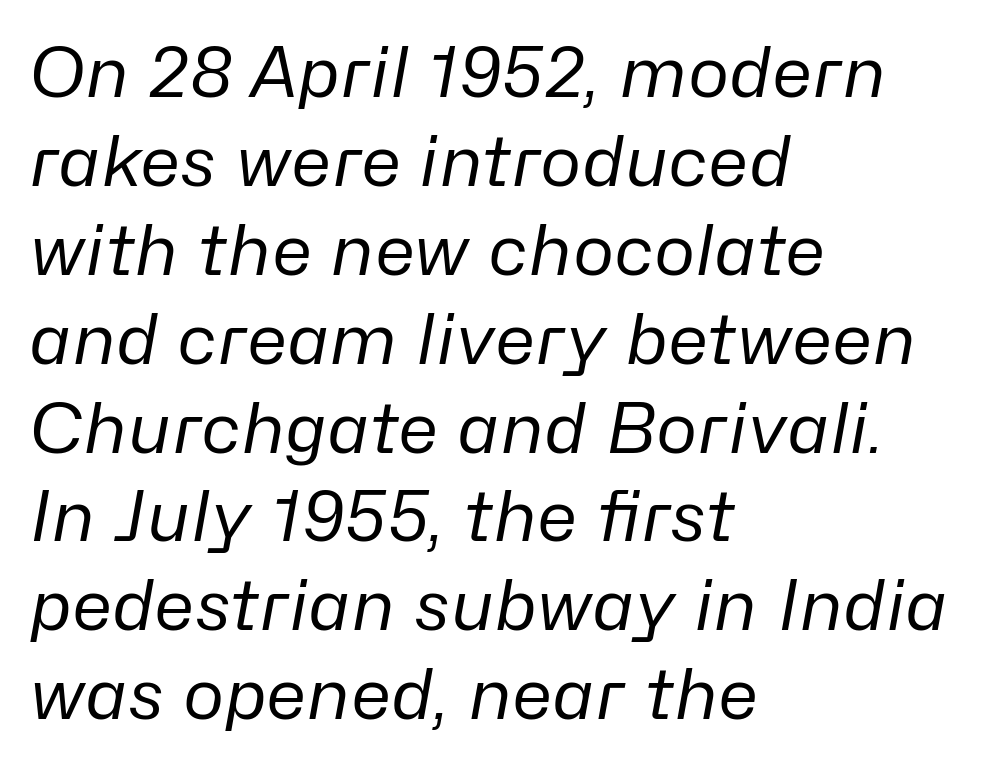
The image shows 70 px regular-weight type, italic (leaning right); set left-aligned, normal line spacing (1.27x), normal letter spacing, not underlined; low stroke contrast and a medium x-height.
